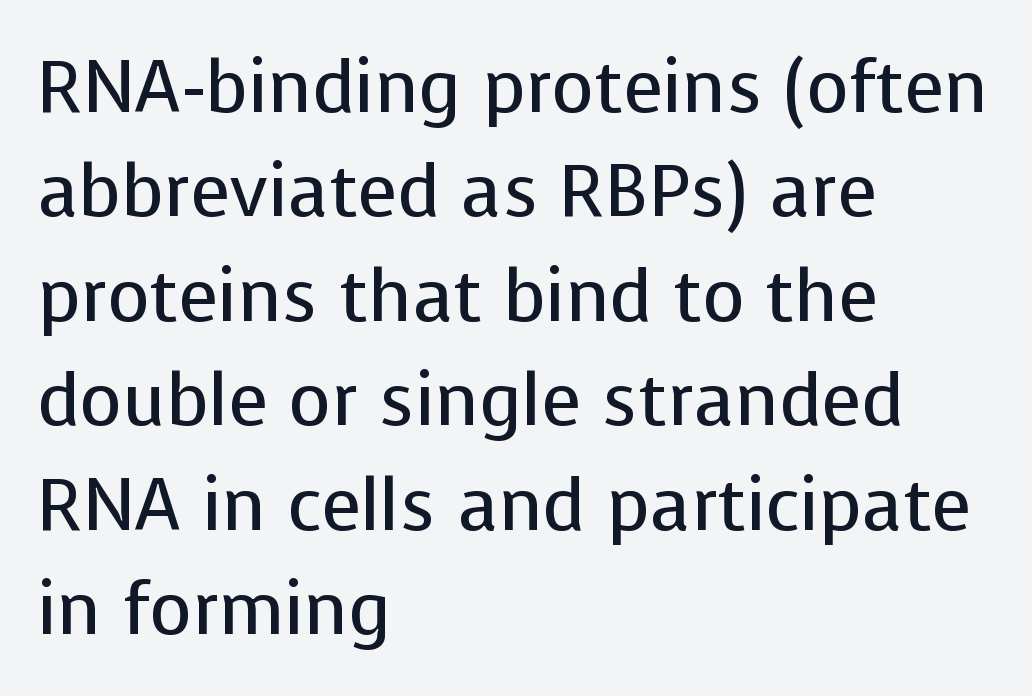
Tracking value appears to be zero — textbook default spacing. The specimen reads as upright at a glance. Character widths vary here, with narrow letters taking less room than wide ones. A sans-serif font was chosen for this passage. The lines are quadded left. Weight: in the light-to-regular range.
